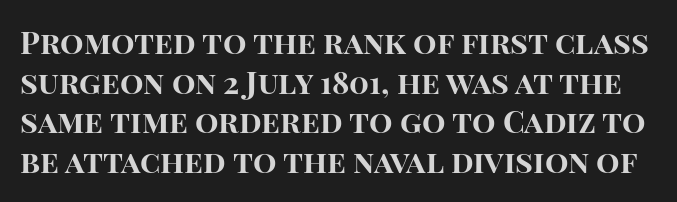
Q: Is the text bold? A: Yes.
Q: Is the text italic (slanted)? A: No, it is upright.
Q: Is the typeface a serif or a sans-serif typeface? A: Sans-serif.
Q: Is the text underlined? A: No.
Q: Is the spacing between letters normal or unusually wide? A: Normal.
Q: Is the spacing between lines tight, normal or loose? A: Normal.
Q: Width (condensed, normal, or wide)? A: Normal.
Q: Stroke contrast? A: High.
Q: x-height? A: Large.
Q: Monospaced? A: No.
